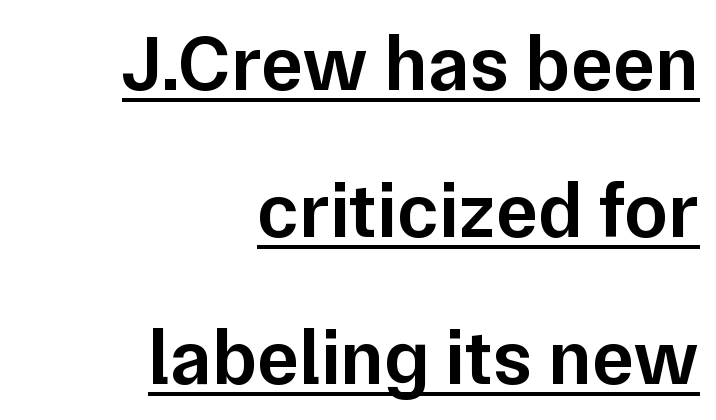
Q: Is the text bold? A: Semi-bold.
Q: Is the text italic (slanted)? A: No, it is upright.
Q: Is the typeface a serif or a sans-serif typeface? A: Sans-serif.
Q: Is the text underlined? A: Yes.
Q: How is the paragraph aligned? A: Right-aligned.
Q: Is the spacing between letters normal or unusually wide? A: Normal.
Q: Width (condensed, normal, or wide)? A: Normal.
Q: Stroke contrast? A: Low.
Q: x-height? A: Medium.
Q: Monospaced? A: No.
